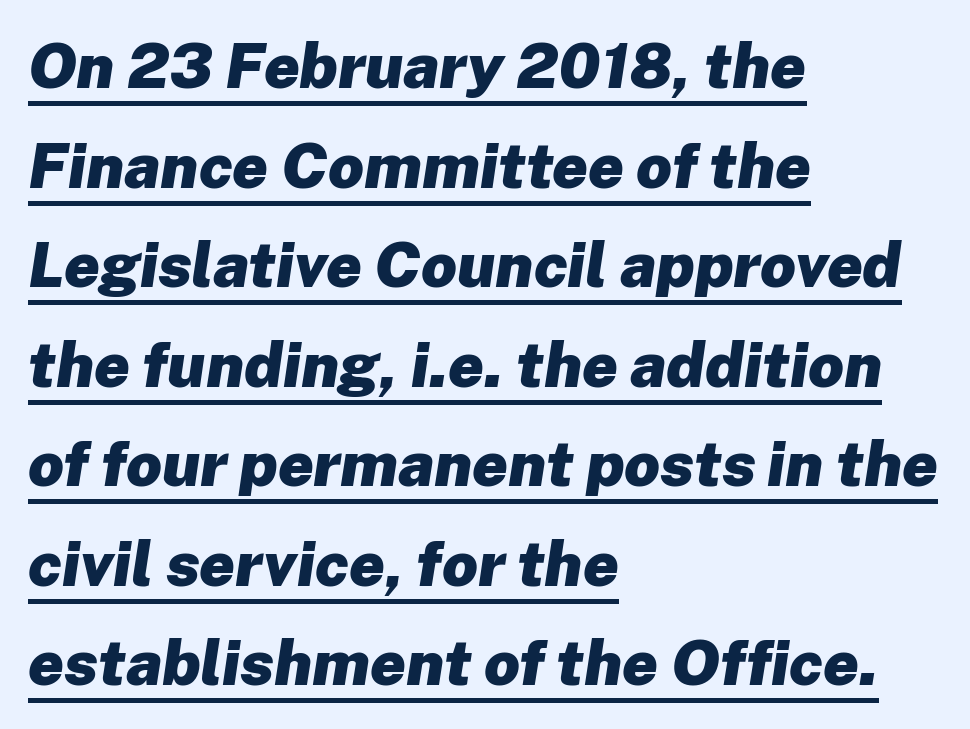
The image shows 63 px heavy type, italic (leaning right); set left-aligned, normal line spacing (1.58x), normal letter spacing, underlined; low stroke contrast and a medium x-height.
